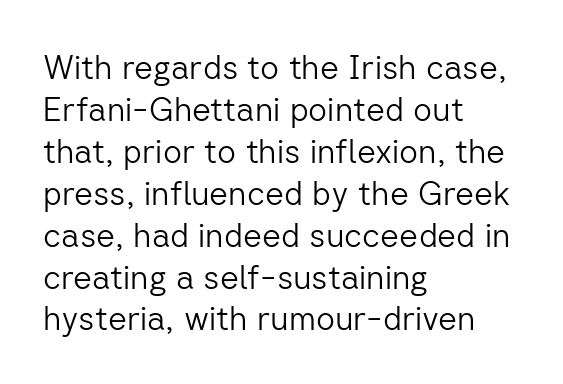
{"serif": "no", "italic": "no", "bold": "no", "weight": "light", "width": "normal", "stroke_contrast": "low", "x_height": "medium", "monospaced": "no", "underline": "no", "align": "left", "line_spacing": "normal", "line_spacing_ratio": 1.27, "letter_spacing": "normal", "letter_spacing_em": 0.0, "glyph_px": 33}
